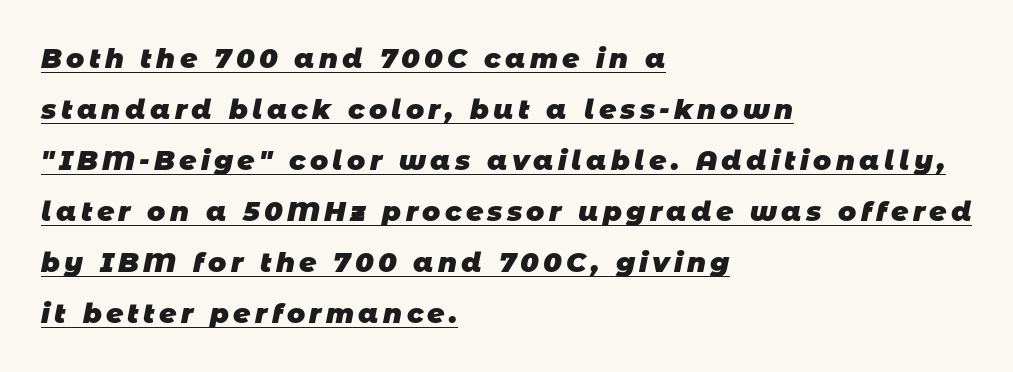
The image shows 27 px bold type; set left-aligned, line spacing 1.89x, underlined.
